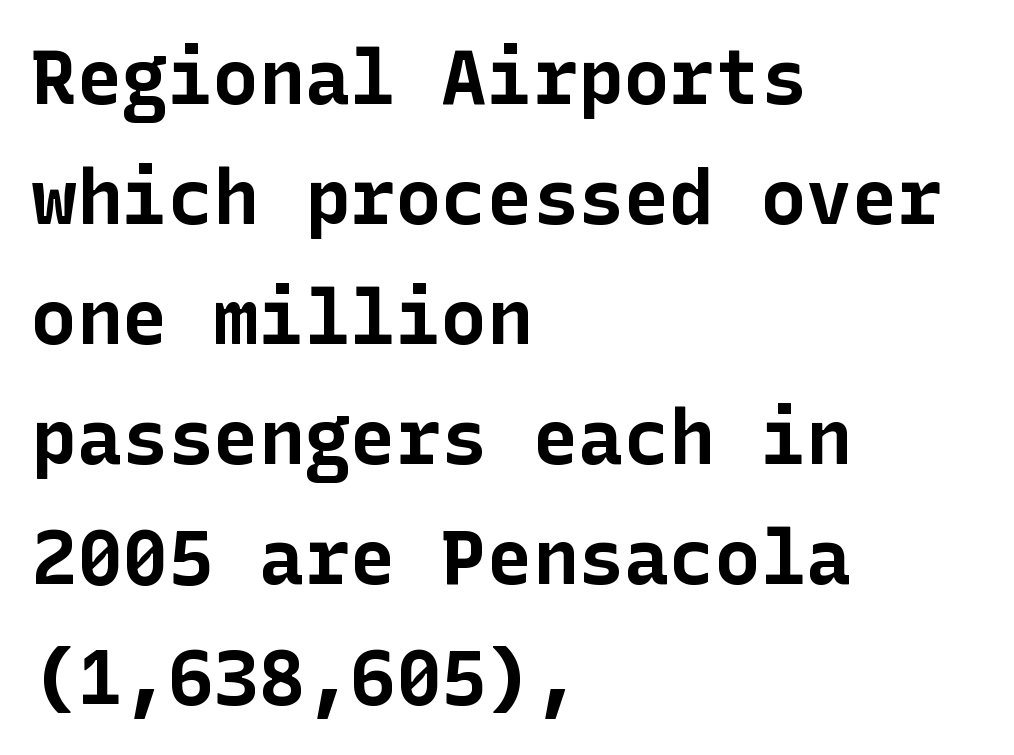
Short note: letters normally spaced. Lines of text with bare space underneath. Heft: maximum for text — a bold. Leading: standard. The lines in this sample share a left origin and differ only in where they stop.
